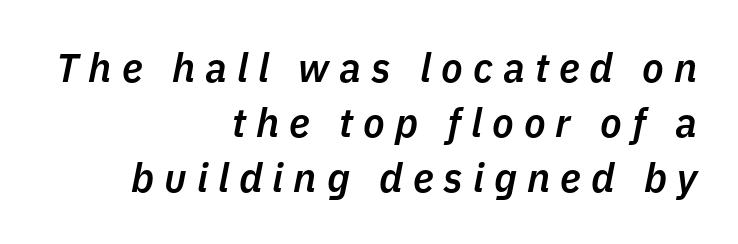
Q: Is the text bold? A: Semi-bold.
Q: Is the text italic (slanted)? A: Yes, it leans right by about 11 degrees.
Q: Is the text underlined? A: No.
Q: How is the paragraph aligned? A: Right-aligned.
Q: Is the spacing between letters normal or unusually wide? A: Unusually wide.
Q: Is the spacing between lines tight, normal or loose? A: Normal.
Q: Width (condensed, normal, or wide)? A: Normal.
Q: Stroke contrast? A: Low.
Q: x-height? A: Medium.
Q: Monospaced? A: No.
